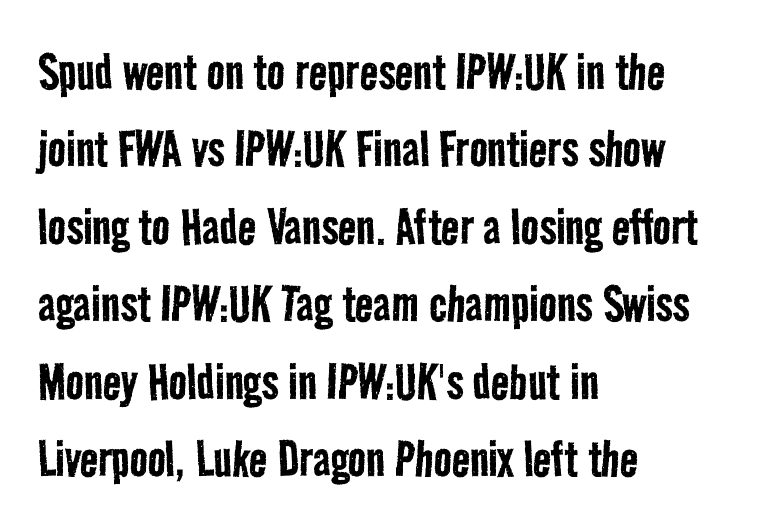
The image shows 60 px regular-weight, condensed sans-serif type; set left-aligned, normal line spacing (1.29x), normal letter spacing, not underlined; low stroke contrast and a medium x-height.
